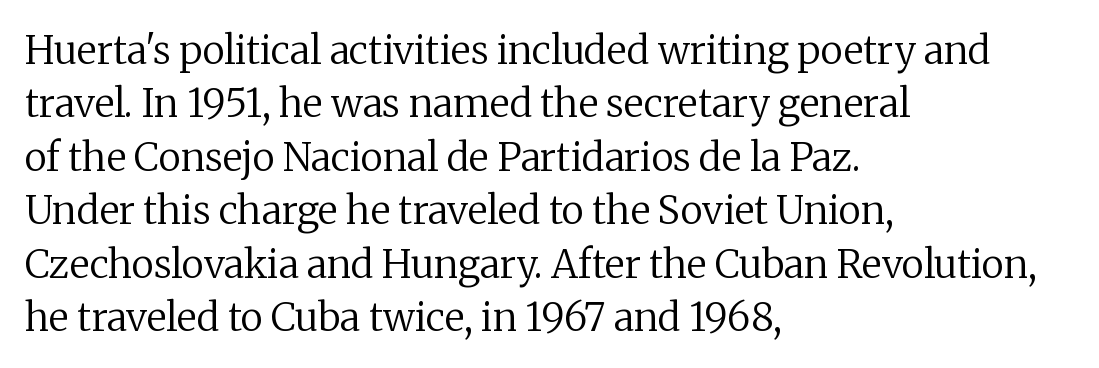
{"serif": "yes", "italic": "no", "bold": "no", "weight": "regular", "width": "normal", "stroke_contrast": "medium", "x_height": "medium", "monospaced": "no", "underline": "no", "align": "left", "line_spacing": "normal", "line_spacing_ratio": 1.37, "letter_spacing": "normal", "letter_spacing_em": 0.0, "glyph_px": 39}
